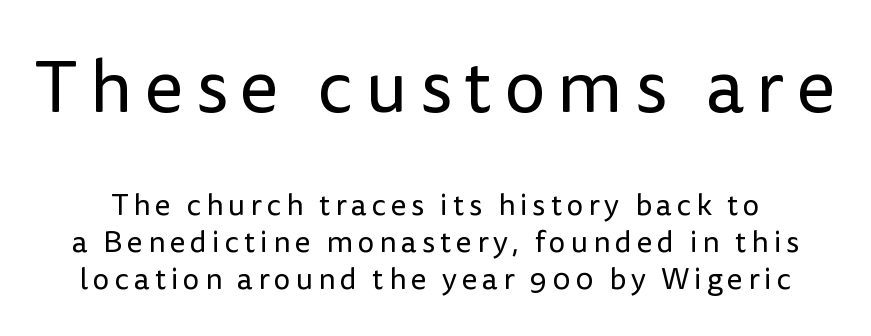
Q: Is the text bold? A: No.
Q: Is the text italic (slanted)? A: No, it is upright.
Q: Is the typeface a serif or a sans-serif typeface? A: Sans-serif.
Q: Is the text underlined? A: No.
Q: Which block of text is set in a larger size, the first (top) or the second (bottom)? A: The first (top) one.
Q: Width (condensed, normal, or wide)? A: Normal.
Q: Stroke contrast? A: Low.
Q: x-height? A: Medium.
Q: Monospaced? A: No.
